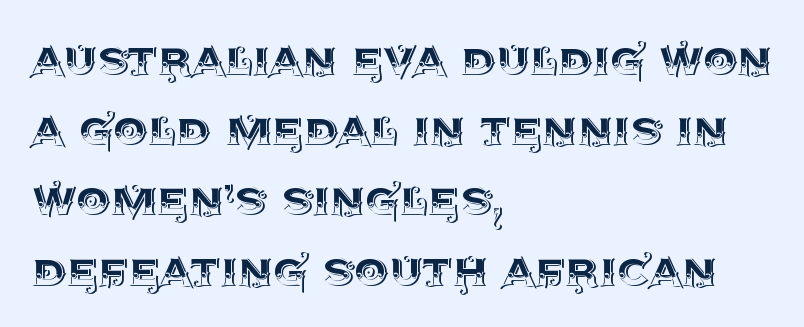
Q: Is the text italic (slanted)? A: No, it is upright.
Q: Is the text underlined? A: No.
Q: How is the paragraph aligned? A: Left-aligned.
Q: Is the spacing between letters normal or unusually wide? A: Normal.
Q: Is the spacing between lines tight, normal or loose? A: Normal.
Q: Width (condensed, normal, or wide)? A: Normal.
Q: x-height? A: Large.
Q: Monospaced? A: No.
